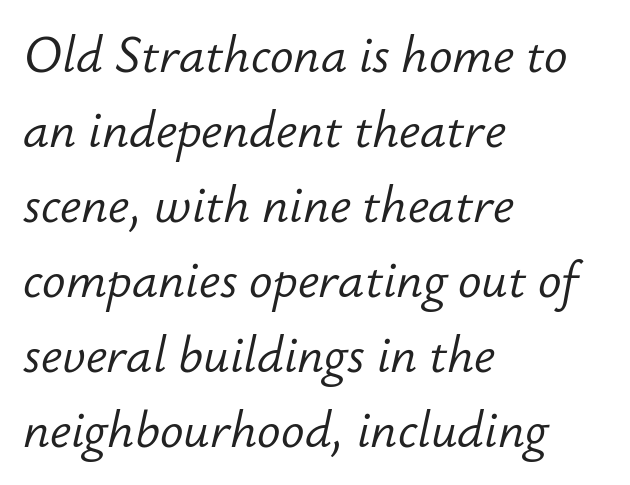
A typesetter would call this proportional, since set widths differ per character. All the whitespace from short lines collects on the right. These lines were composed using italics. You could call the tracking neutral — neither tight nor loose. The typeface has the unassuming heft of standard copy or less. A bare baseline throughout the passage.
